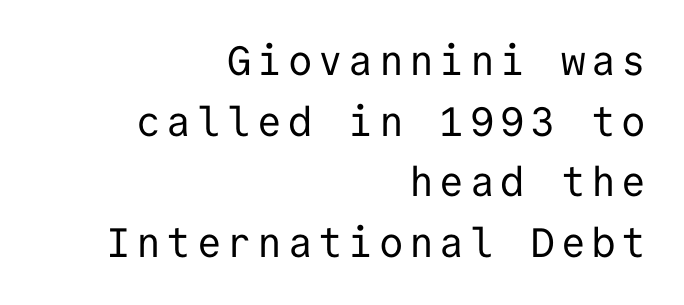
The image shows 41 px regular-weight sans-serif type, upright, monospaced; set right-aligned, normal line spacing (1.48x), not underlined; low stroke contrast and a medium x-height.
